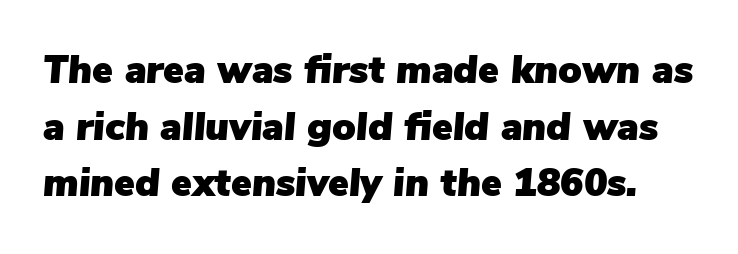
Q: Is the text italic (slanted)? A: Yes, it leans right by about 5 degrees.
Q: Is the text underlined? A: No.
Q: Is the spacing between letters normal or unusually wide? A: Normal.
Q: Is the spacing between lines tight, normal or loose? A: Normal.
Q: Width (condensed, normal, or wide)? A: Normal.
Q: Stroke contrast? A: Low.
Q: x-height? A: Medium.
Q: Monospaced? A: No.
